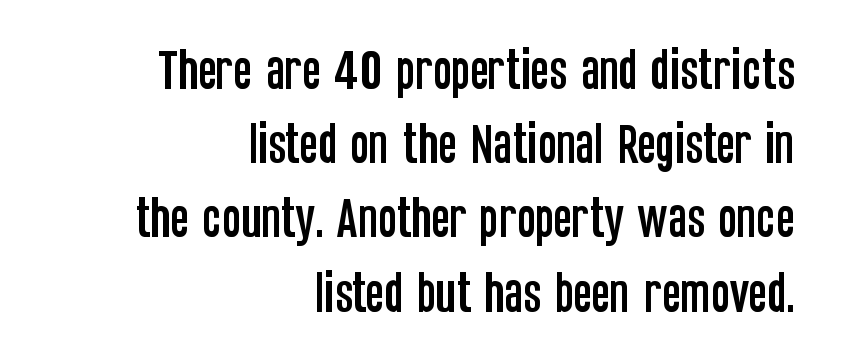
The image shows 45 px condensed sans-serif type, upright; set right-aligned, normal line spacing (1.65x), normal letter spacing, not underlined; low stroke contrast and a large x-height.
